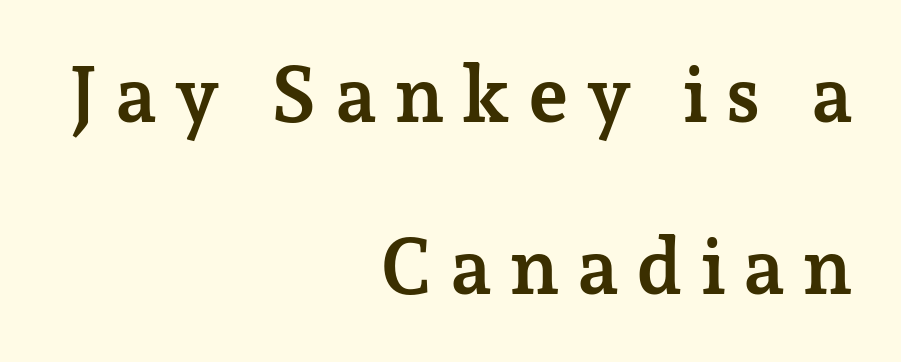
Q: Is the text bold? A: Yes.
Q: Is the text italic (slanted)? A: No, it is upright.
Q: Is the typeface a serif or a sans-serif typeface? A: Serif.
Q: Is the text underlined? A: No.
Q: How is the paragraph aligned? A: Right-aligned.
Q: Is the spacing between letters normal or unusually wide? A: Unusually wide.
Q: Is the spacing between lines tight, normal or loose? A: Loose.
Q: Width (condensed, normal, or wide)? A: Normal.
Q: Stroke contrast? A: Low.
Q: x-height? A: Medium.
Q: Monospaced? A: No.
